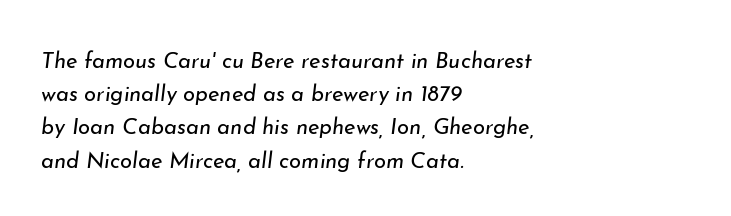
The passage shown is not bold in any degree. What stands out about the letter spacing? Nothing — it is the standard amount. The block of text has a typical density, with ordinary space between rows. Underlining? Definitely not there. The face used here has a pronounced slope to its letters.
